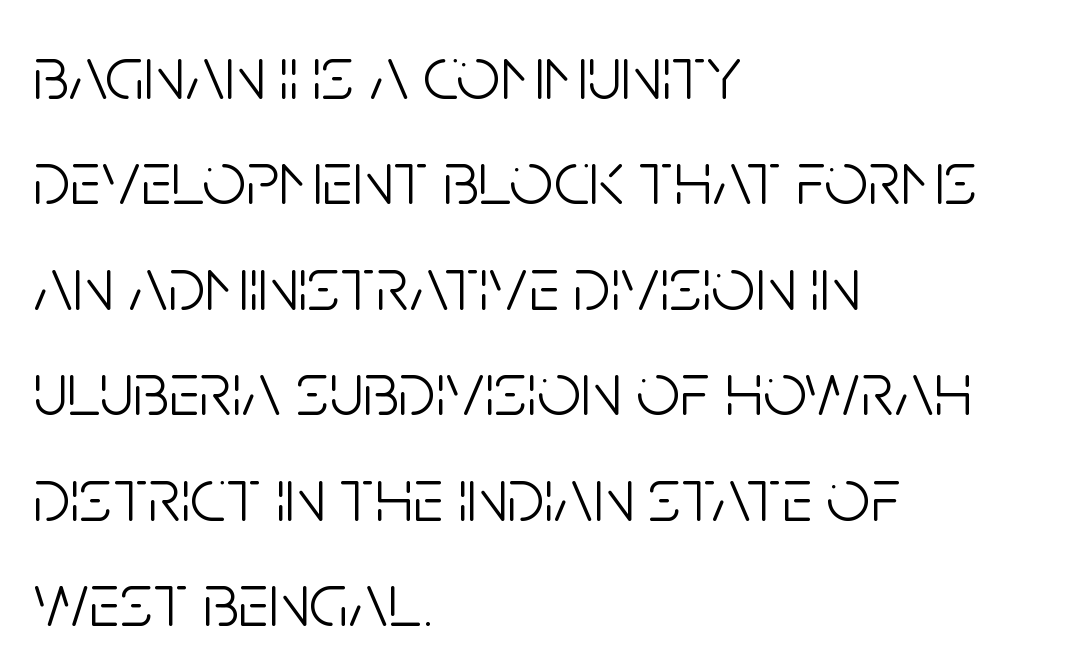
{"serif": "no", "italic": "no", "bold": "no", "weight": "light", "width": "condensed", "stroke_contrast": "low", "x_height": "large", "monospaced": "no", "underline": "no", "align": "left", "line_spacing": "normal", "line_spacing_ratio": 1.37, "letter_spacing": "normal", "letter_spacing_em": 0.0, "glyph_px": 77}
